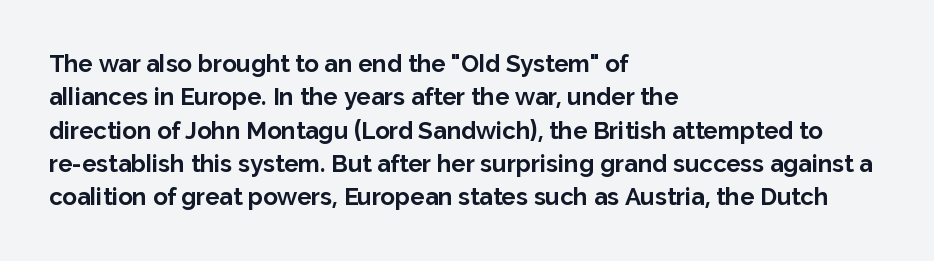
Q: Is the text bold? A: Yes.
Q: Is the text italic (slanted)? A: No, it is upright.
Q: Is the text underlined? A: No.
Q: How is the paragraph aligned? A: Left-aligned.
Q: Is the spacing between letters normal or unusually wide? A: Normal.
Q: Is the spacing between lines tight, normal or loose? A: Normal.
